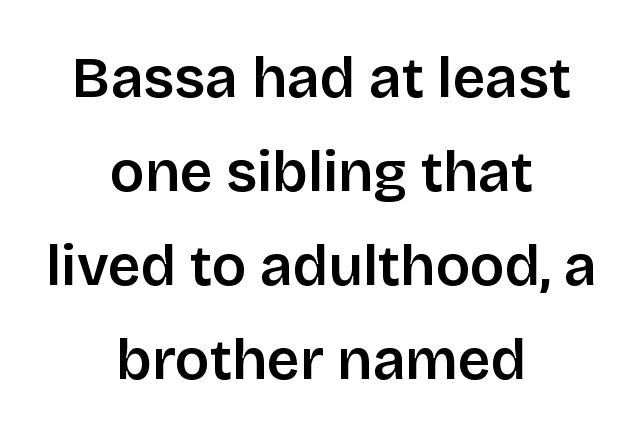
Q: Is the text bold? A: Semi-bold.
Q: Is the text italic (slanted)? A: No, it is upright.
Q: Is the typeface a serif or a sans-serif typeface? A: Sans-serif.
Q: Is the text underlined? A: No.
Q: How is the paragraph aligned? A: Centered.
Q: Is the spacing between letters normal or unusually wide? A: Normal.
Q: Is the spacing between lines tight, normal or loose? A: Normal.
Q: Width (condensed, normal, or wide)? A: Normal.
Q: Stroke contrast? A: Low.
Q: x-height? A: Large.
Q: Monospaced? A: No.
